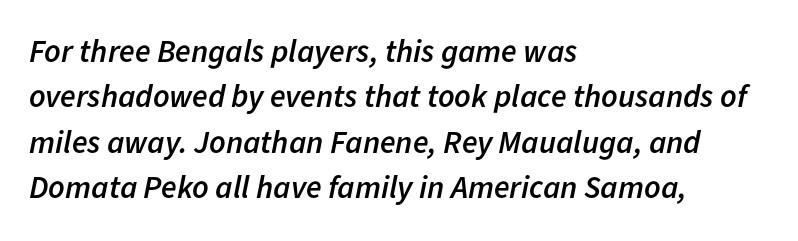
The image shows 32 px semibold type, italic (leaning right); set left-aligned, normal line spacing (1.42x), normal letter spacing, not underlined; low stroke contrast and a medium x-height.
